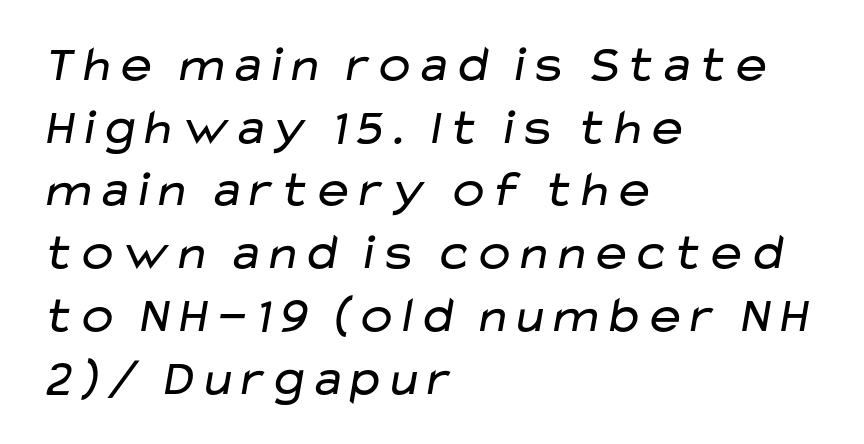
The image shows 51 px regular-weight, wide sans-serif type; set left-aligned, line spacing 1.23x, normal letter spacing, not underlined; low stroke contrast and a medium x-height.
